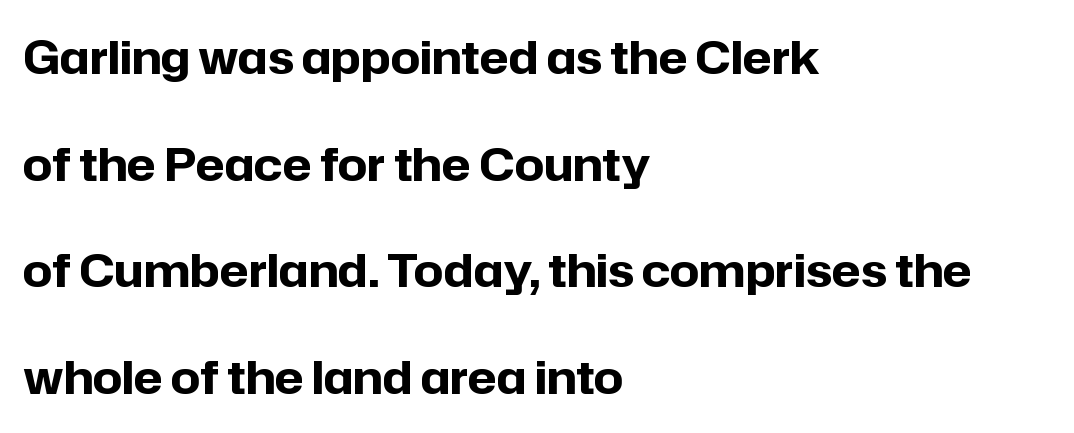
Q: Is the text bold? A: Yes.
Q: Is the text italic (slanted)? A: No, it is upright.
Q: Is the typeface a serif or a sans-serif typeface? A: Sans-serif.
Q: Is the text underlined? A: No.
Q: How is the paragraph aligned? A: Left-aligned.
Q: Is the spacing between letters normal or unusually wide? A: Normal.
Q: Is the spacing between lines tight, normal or loose? A: Loose.
Q: Width (condensed, normal, or wide)? A: Normal.
Q: Stroke contrast? A: Low.
Q: x-height? A: Medium.
Q: Monospaced? A: No.
